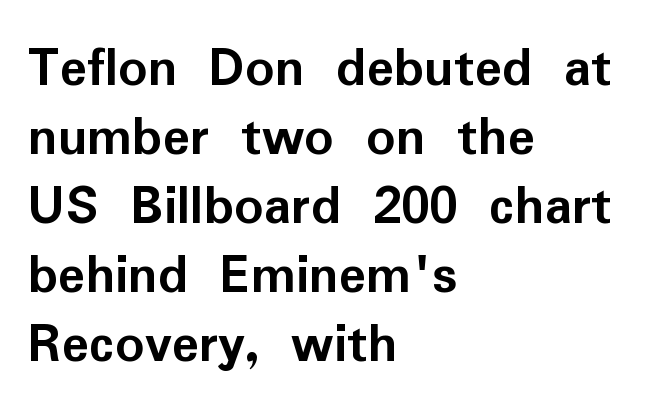
Q: Is the text bold? A: Yes.
Q: Is the text italic (slanted)? A: No, it is upright.
Q: Is the typeface a serif or a sans-serif typeface? A: Sans-serif.
Q: Is the text underlined? A: No.
Q: How is the paragraph aligned? A: Left-aligned.
Q: Is the spacing between letters normal or unusually wide? A: Normal.
Q: Width (condensed, normal, or wide)? A: Normal.
Q: Stroke contrast? A: Low.
Q: x-height? A: Medium.
Q: Monospaced? A: No.
